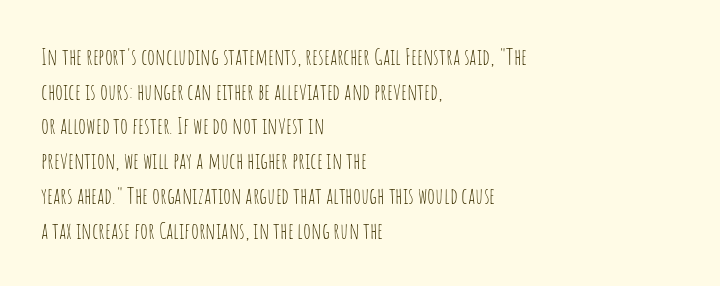
Q: Is the text bold? A: No.
Q: Is the text italic (slanted)? A: No, it is upright.
Q: Is the text underlined? A: No.
Q: How is the paragraph aligned? A: Left-aligned.
Q: Is the spacing between letters normal or unusually wide? A: Normal.
Q: Is the spacing between lines tight, normal or loose? A: Normal.
